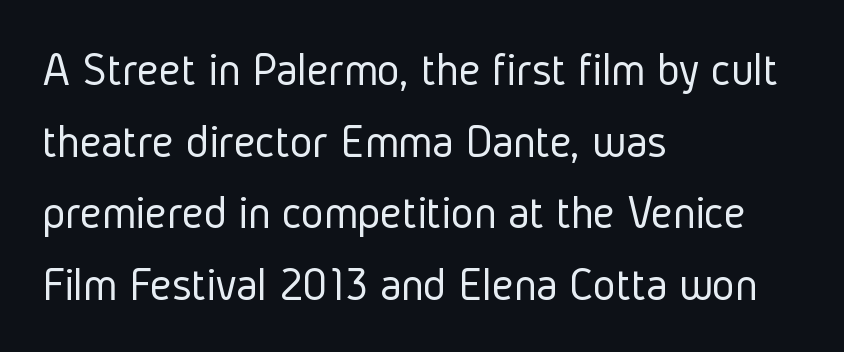
The image shows 48 px light, condensed sans-serif type, upright; set left-aligned, normal line spacing (1.49x), normal letter spacing, not underlined; low stroke contrast and a medium x-height.
